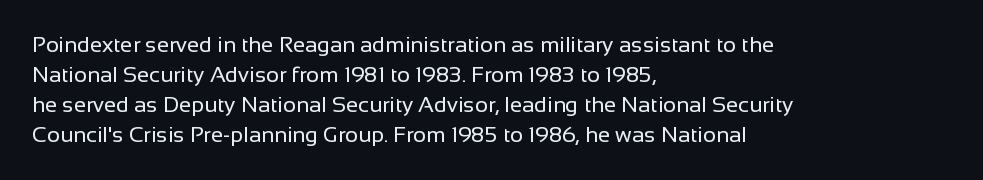
The image shows 22 px text type, upright; set left-aligned, normal line spacing (1.37x), normal letter spacing, not underlined.
